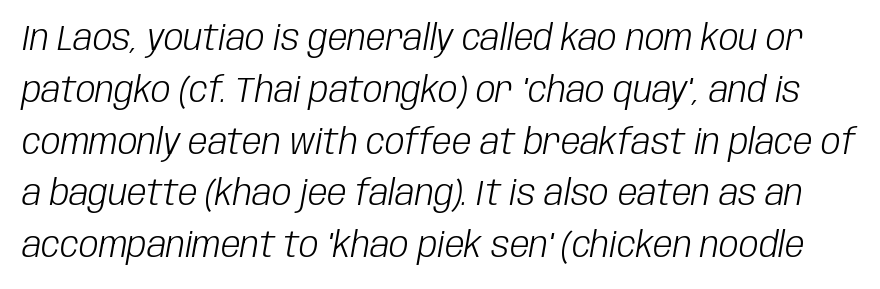
The image shows 35 px light, condensed type, italic (leaning right); set normal line spacing (1.48x), normal letter spacing, not underlined; low stroke contrast and a large x-height.
